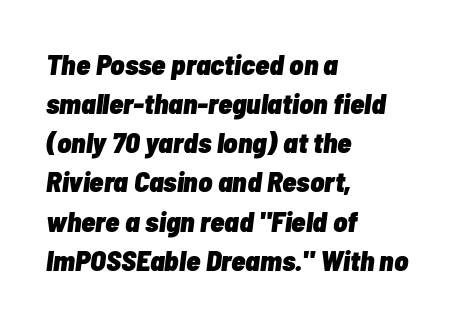
Q: Is the text bold? A: Yes.
Q: Is the text italic (slanted)? A: Yes, it leans right by about 7 degrees.
Q: Is the text underlined? A: No.
Q: How is the paragraph aligned? A: Left-aligned.
Q: Is the spacing between letters normal or unusually wide? A: Normal.
Q: Is the spacing between lines tight, normal or loose? A: Normal.
Q: Width (condensed, normal, or wide)? A: Condensed.
Q: Stroke contrast? A: Low.
Q: x-height? A: Medium.
Q: Monospaced? A: No.
